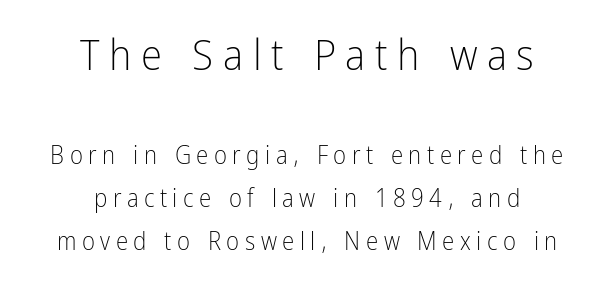
{"serif": "no", "italic": "no", "bold": "no", "weight": "light", "width": "condensed", "stroke_contrast": "low", "x_height": "medium", "monospaced": "no", "underline": "no", "align": "center", "line_spacing_ratio": 1.72, "letter_spacing": "wide", "letter_spacing_em": 0.22, "larger_block": "first", "size_ratio": 1.72, "glyph_px": 43}
